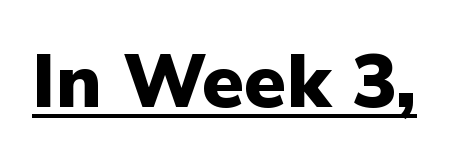
Q: Is the text bold? A: Yes.
Q: Is the text italic (slanted)? A: No, it is upright.
Q: Is the typeface a serif or a sans-serif typeface? A: Sans-serif.
Q: Is the text underlined? A: Yes.
Q: Is the spacing between letters normal or unusually wide? A: Normal.
Q: Width (condensed, normal, or wide)? A: Normal.
Q: Stroke contrast? A: Low.
Q: x-height? A: Medium.
Q: Monospaced? A: No.
